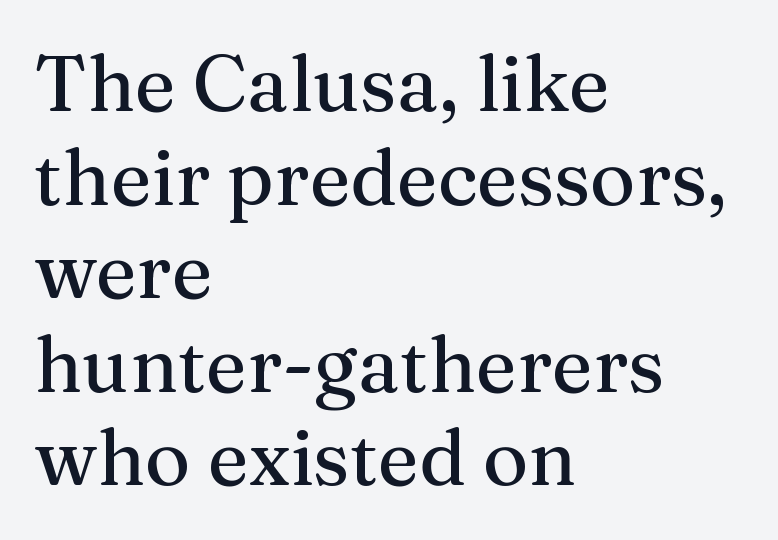
Q: Is the text italic (slanted)? A: No, it is upright.
Q: Is the typeface a serif or a sans-serif typeface? A: Serif.
Q: Is the text underlined? A: No.
Q: How is the paragraph aligned? A: Left-aligned.
Q: Is the spacing between letters normal or unusually wide? A: Normal.
Q: Width (condensed, normal, or wide)? A: Normal.
Q: Stroke contrast? A: Medium.
Q: x-height? A: Medium.
Q: Monospaced? A: No.
